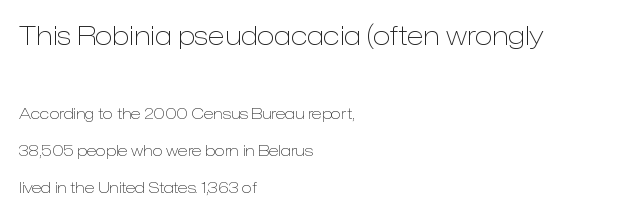
{"italic": "no", "bold": "no", "underline": "no", "align": "left", "line_spacing": "loose", "line_spacing_ratio": 2.46, "letter_spacing": "normal", "letter_spacing_em": 0.0, "larger_block": "first", "size_ratio": 1.73, "glyph_px": 26}
